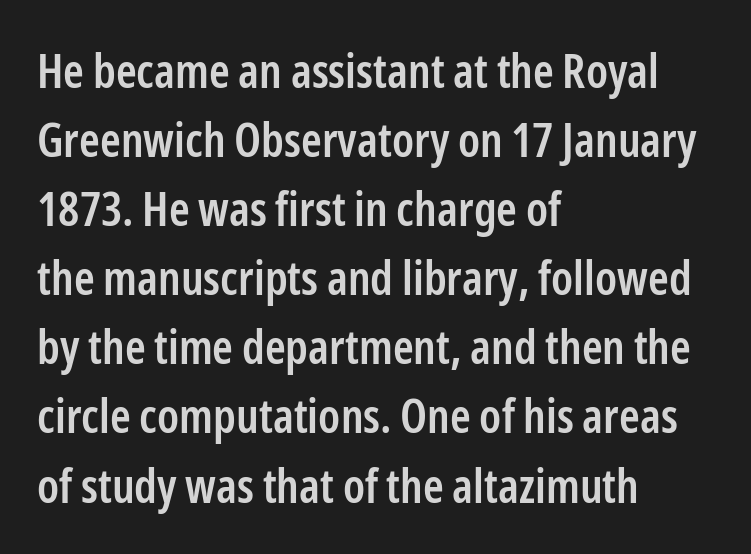
The passage shown is typed in a proportional face where columns would drift. Students, this is semibold: more ink than regular, less than bold. The space between consecutive lines is moderate. Examine the stroke ends and you'll find no serifs. Any mark beneath the type? The region is blank.
